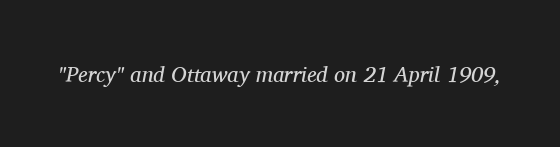
Q: Is the text bold? A: No.
Q: Is the text italic (slanted)? A: Yes, it leans right by about 11 degrees.
Q: Is the text underlined? A: No.
Q: Is the spacing between letters normal or unusually wide? A: Normal.
